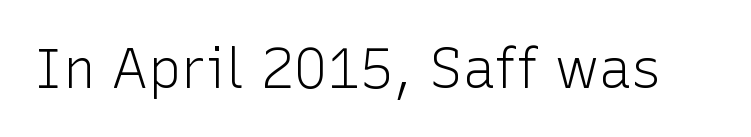
Q: Is the text bold? A: No.
Q: Is the text italic (slanted)? A: No, it is upright.
Q: Is the typeface a serif or a sans-serif typeface? A: Sans-serif.
Q: Is the text underlined? A: No.
Q: Is the spacing between letters normal or unusually wide? A: Normal.
Q: Width (condensed, normal, or wide)? A: Normal.
Q: Stroke contrast? A: Low.
Q: x-height? A: Medium.
Q: Monospaced? A: No.
